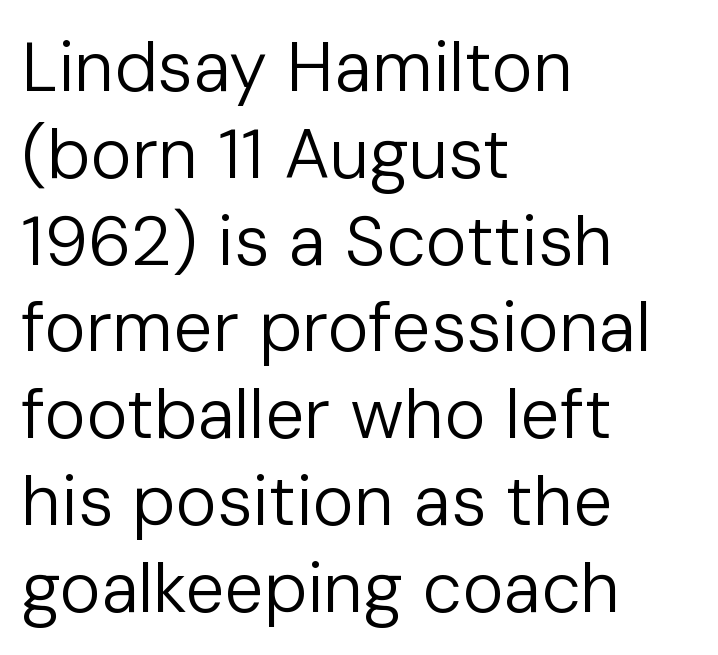
Do the characters align in a grid? No, the font is proportional. Unlike italic type, these characters show no tilt at all. Nope, no serifs anywhere on these letters. Check under the words: just untouched page.
